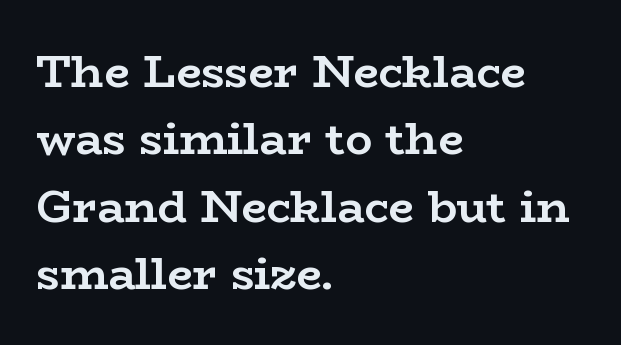
{"serif": "yes", "italic": "no", "bold": "yes", "weight": "semibold", "width": "wide", "stroke_contrast": "low", "x_height": "medium", "monospaced": "no", "underline": "no", "align": "left", "line_spacing": "normal", "line_spacing_ratio": 1.5, "letter_spacing": "normal", "letter_spacing_em": 0.0, "glyph_px": 45}
